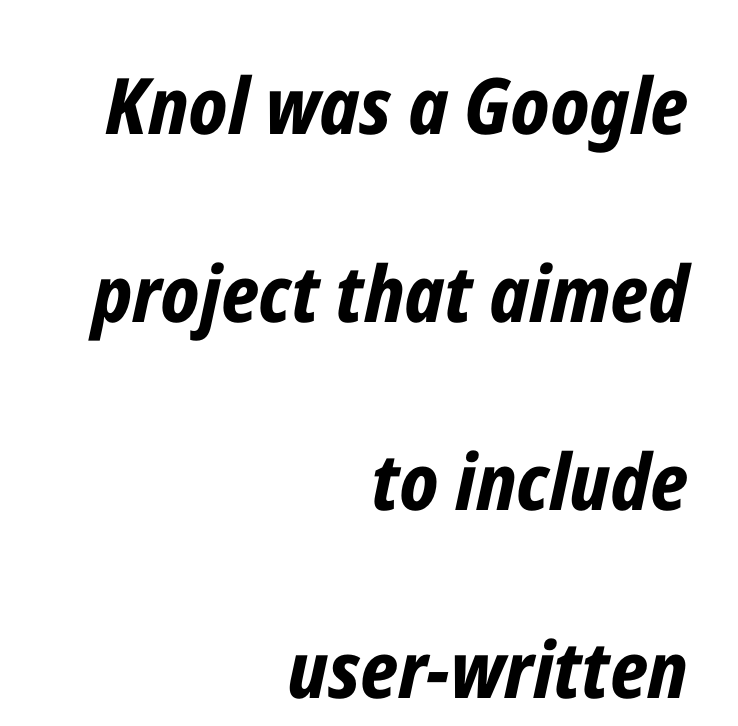
Plenty of ink on the page — the face is bold. Note the varied advance widths — an 'i' is clearly narrower than an 'm'. The horizontal fit of the characters is conventional and even. Successive baselines arrive slowly, with a big drop between each. If you drew a ruler down the right edge, every line would touch it. Quick note: italic.
